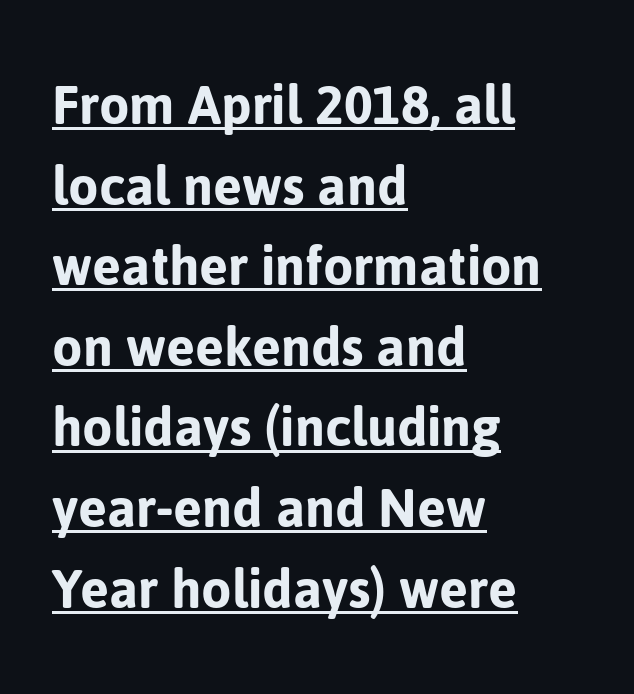
{"serif": "no", "italic": "no", "width": "normal", "stroke_contrast": "low", "x_height": "medium", "monospaced": "no", "underline": "yes", "align": "left", "line_spacing": "normal", "line_spacing_ratio": 1.3, "letter_spacing": "normal", "letter_spacing_em": 0.0, "glyph_px": 62}
